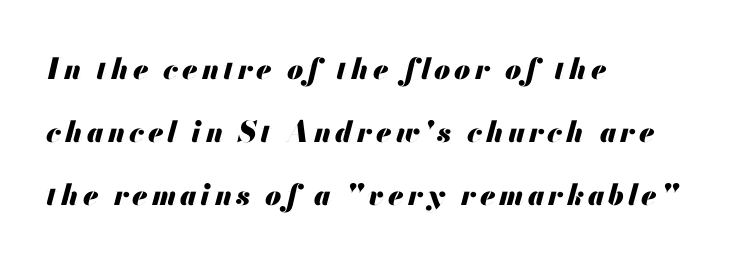
Q: Is the text bold? A: Yes.
Q: Is the text italic (slanted)? A: Yes, it leans right by about 13 degrees.
Q: Is the text underlined? A: No.
Q: How is the paragraph aligned? A: Left-aligned.
Q: Is the spacing between lines tight, normal or loose? A: Loose.
Q: Width (condensed, normal, or wide)? A: Normal.
Q: Stroke contrast? A: Medium.
Q: x-height? A: Small.
Q: Monospaced? A: No.
